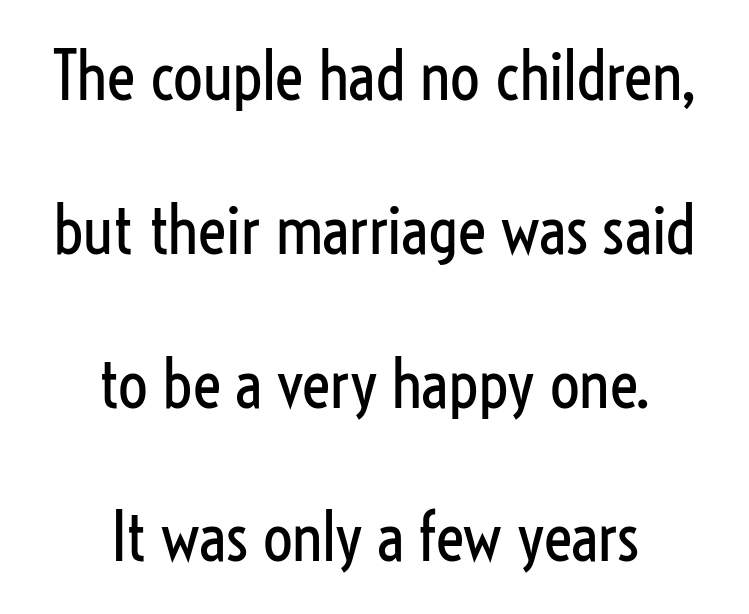
The text was rendered using a sans face with plain stroke endings. Proportional: the letters do not fall into vertical columns. Compared with a typical body face, this is equally light or lighter still. Tall strokes in this sample are plumb rather than angled.
